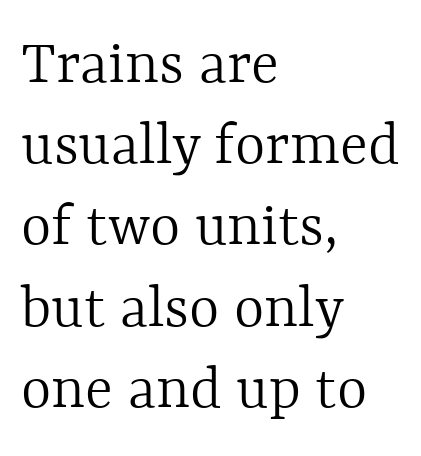
The image shows 65 px light type, upright; set left-aligned, normal line spacing (1.25x), normal letter spacing, not underlined; a medium x-height.
